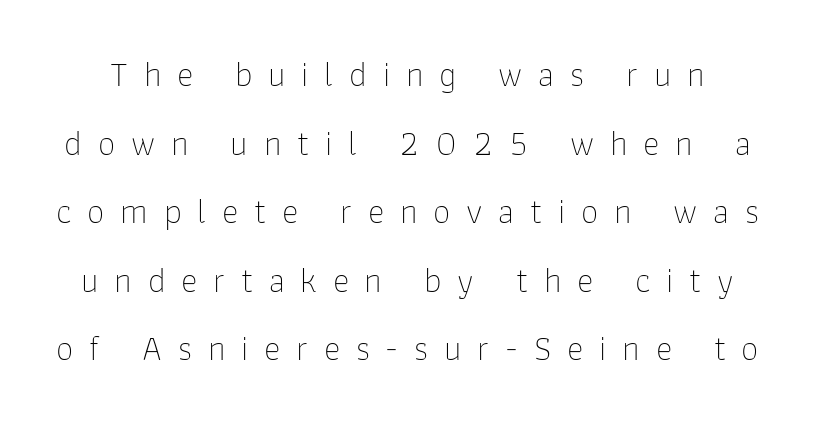
{"serif": "no", "italic": "no", "bold": "no", "weight": "thin", "width": "normal", "stroke_contrast": "low", "x_height": "medium", "monospaced": "no", "underline": "no", "line_spacing": "loose", "line_spacing_ratio": 1.96, "letter_spacing": "wide", "letter_spacing_em": 0.45, "glyph_px": 35}
